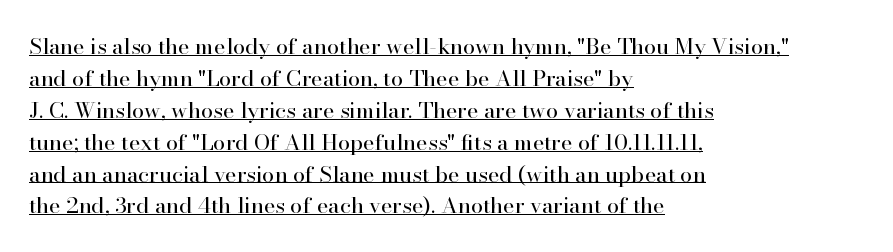
Q: Is the text bold? A: No.
Q: Is the text italic (slanted)? A: No, it is upright.
Q: Is the text underlined? A: Yes.
Q: How is the paragraph aligned? A: Left-aligned.
Q: Is the spacing between letters normal or unusually wide? A: Normal.
Q: Is the spacing between lines tight, normal or loose? A: Normal.
